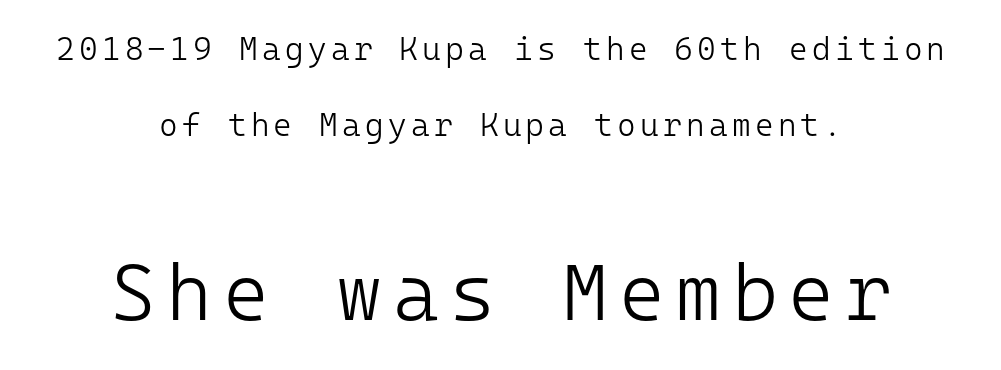
Q: Is the text bold? A: No.
Q: Is the text italic (slanted)? A: No, it is upright.
Q: Is the typeface a serif or a sans-serif typeface? A: Sans-serif.
Q: Is the text underlined? A: No.
Q: How is the paragraph aligned? A: Centered.
Q: Is the spacing between lines tight, normal or loose? A: Loose.
Q: Which block of text is set in a larger size, the first (top) or the second (bottom)? A: The second (bottom) one.
Q: Width (condensed, normal, or wide)? A: Normal.
Q: Stroke contrast? A: Low.
Q: x-height? A: Medium.
Q: Monospaced? A: Yes.
